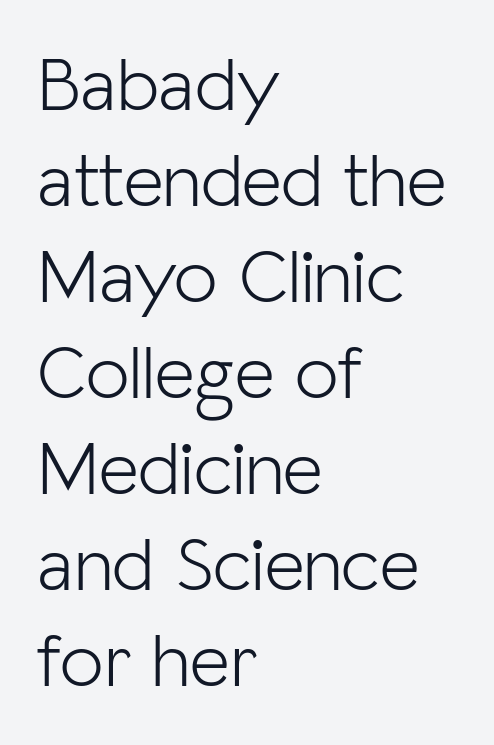
{"serif": "no", "italic": "no", "bold": "no", "weight": "light", "width": "normal", "stroke_contrast": "low", "x_height": "medium", "monospaced": "no", "underline": "no", "align": "left", "line_spacing_ratio": 1.23, "letter_spacing": "normal", "letter_spacing_em": 0.0, "glyph_px": 78}
